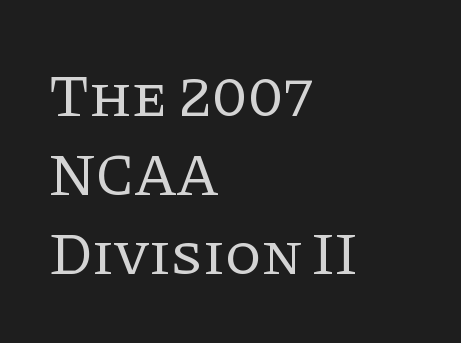
Q: Is the text bold? A: No.
Q: Is the text italic (slanted)? A: No, it is upright.
Q: Is the typeface a serif or a sans-serif typeface? A: Serif.
Q: Is the text underlined? A: No.
Q: How is the paragraph aligned? A: Left-aligned.
Q: Is the spacing between letters normal or unusually wide? A: Normal.
Q: Is the spacing between lines tight, normal or loose? A: Normal.
Q: Width (condensed, normal, or wide)? A: Normal.
Q: Stroke contrast? A: Low.
Q: x-height? A: Large.
Q: Monospaced? A: No.
